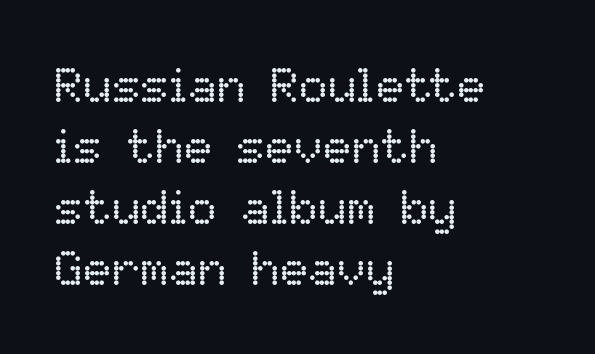
{"italic": "no", "bold": "no", "weight": "regular", "width": "normal", "stroke_contrast": "low", "x_height": "medium", "monospaced": "no", "underline": "no", "align": "left", "line_spacing": "normal", "line_spacing_ratio": 1.27, "letter_spacing": "normal", "letter_spacing_em": 0.0, "glyph_px": 48}
